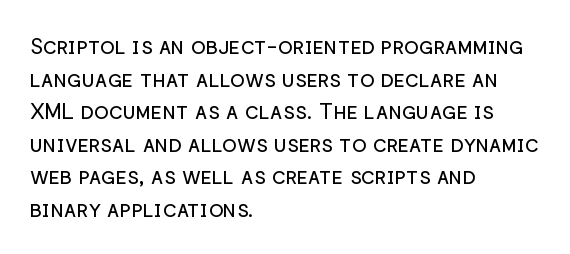
Rows of type keep a routine distance in the vertical direction. The space beneath each line is pristine and unruled. Which margin do the lines hug? The left one — the right edge is uneven. The letterforms sit shoulder to shoulder at normal distance.
